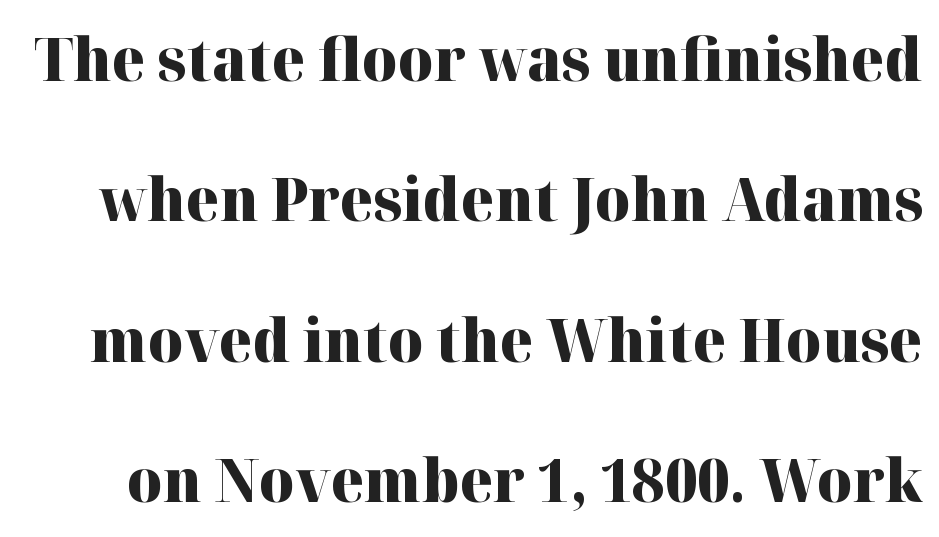
Q: Is the text bold? A: Yes.
Q: Is the text italic (slanted)? A: No, it is upright.
Q: Is the typeface a serif or a sans-serif typeface? A: Serif.
Q: Is the text underlined? A: No.
Q: Is the spacing between letters normal or unusually wide? A: Normal.
Q: Is the spacing between lines tight, normal or loose? A: Loose.
Q: Width (condensed, normal, or wide)? A: Normal.
Q: Stroke contrast? A: High.
Q: x-height? A: Medium.
Q: Monospaced? A: No.
